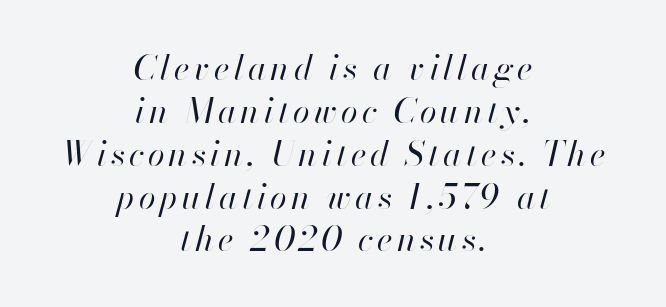
The image shows 34 px regular-weight type, italic (leaning right); set centered, normal line spacing (1.26x), not underlined; high stroke contrast and a small x-height.
